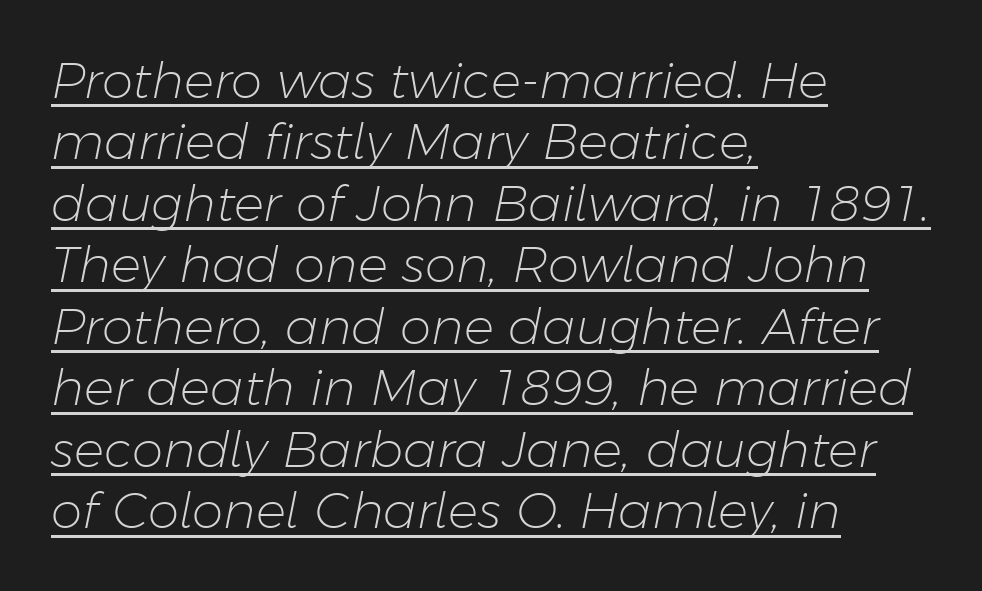
The image shows 50 px light type, italic (leaning right); set left-aligned, line spacing 1.23x, normal letter spacing, underlined; low stroke contrast and a medium x-height.
